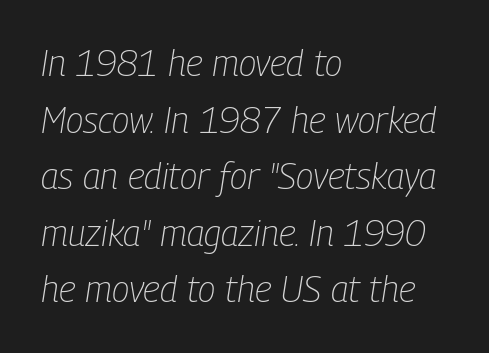
Q: Is the text bold? A: No.
Q: Is the text italic (slanted)? A: Yes, it leans right by about 9 degrees.
Q: Is the text underlined? A: No.
Q: How is the paragraph aligned? A: Left-aligned.
Q: Is the spacing between letters normal or unusually wide? A: Normal.
Q: Is the spacing between lines tight, normal or loose? A: Normal.
Q: Width (condensed, normal, or wide)? A: Condensed.
Q: Stroke contrast? A: Low.
Q: x-height? A: Medium.
Q: Monospaced? A: No.
